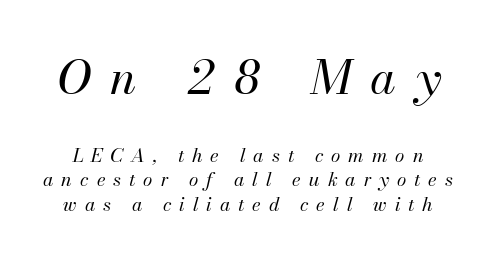
Interline gaps are of average width in this sample. Plain, unruled lines of type. Each letter keeps its own natural width here, so spacing adapts to shape. Looking at the ascenders, they clearly lean. The letterforms stand isolated, each surrounded by extra space. Does the bottom block carry the larger type? No, the top block does.
